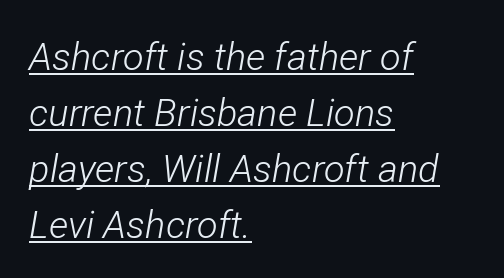
Q: Is the text bold? A: No.
Q: Is the text italic (slanted)? A: Yes, it leans right by about 12 degrees.
Q: Is the text underlined? A: Yes.
Q: How is the paragraph aligned? A: Left-aligned.
Q: Is the spacing between letters normal or unusually wide? A: Normal.
Q: Is the spacing between lines tight, normal or loose? A: Normal.
Q: Width (condensed, normal, or wide)? A: Condensed.
Q: Stroke contrast? A: Low.
Q: x-height? A: Medium.
Q: Monospaced? A: No.
